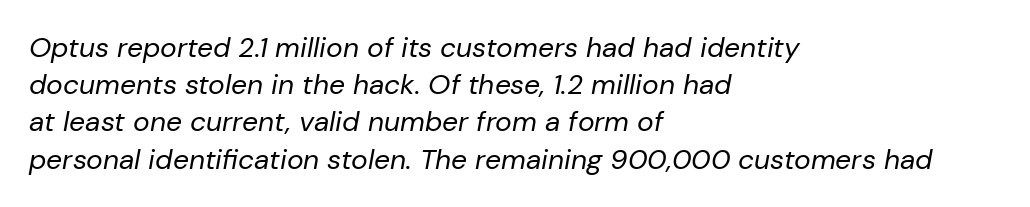
Q: Is the text bold? A: No.
Q: Is the text italic (slanted)? A: Yes, it leans right by about 10 degrees.
Q: Is the text underlined? A: No.
Q: How is the paragraph aligned? A: Left-aligned.
Q: Is the spacing between letters normal or unusually wide? A: Normal.
Q: Is the spacing between lines tight, normal or loose? A: Normal.
Q: Width (condensed, normal, or wide)? A: Normal.
Q: Stroke contrast? A: Low.
Q: x-height? A: Medium.
Q: Monospaced? A: No.
